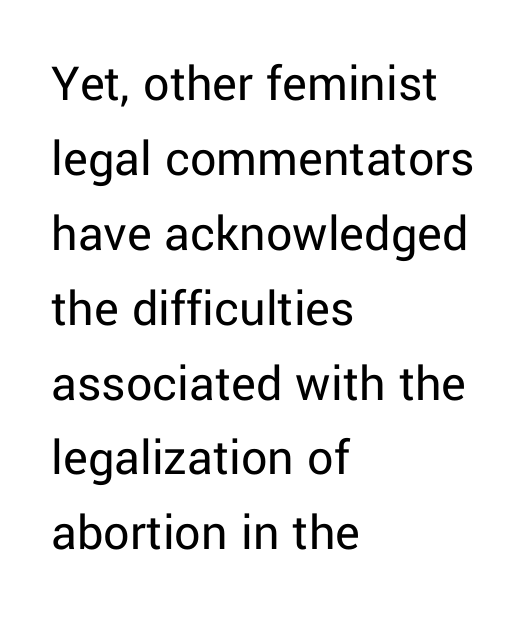
{"serif": "no", "italic": "no", "bold": "no", "weight": "regular", "width": "normal", "stroke_contrast": "low", "x_height": "medium", "monospaced": "no", "underline": "no", "align": "left", "line_spacing": "normal", "line_spacing_ratio": 1.44, "letter_spacing": "normal", "letter_spacing_em": 0.0, "glyph_px": 52}
